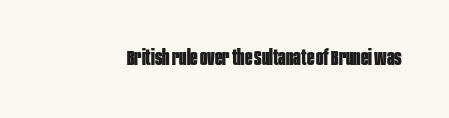
Q: Is the text bold? A: Yes.
Q: Is the text italic (slanted)? A: No, it is upright.
Q: Is the text underlined? A: No.
Q: Is the spacing between letters normal or unusually wide? A: Normal.
